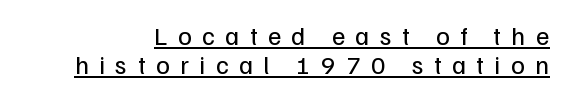
In terms of posture, this sample is upright. The face looks like a standard text weight, possibly lighter. Somebody hit Ctrl+U on this one — the words are underlined. The face used here is rendered with a markedly widened letterfit.
